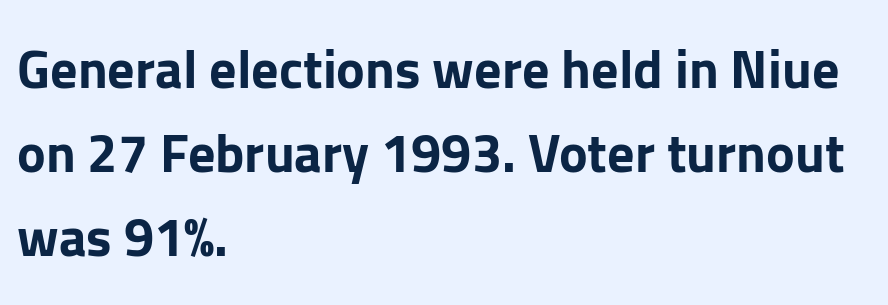
{"serif": "no", "italic": "no", "bold": "yes", "weight": "bold", "width": "normal", "stroke_contrast": "low", "x_height": "medium", "monospaced": "no", "underline": "no", "align": "left", "line_spacing": "normal", "line_spacing_ratio": 1.56, "letter_spacing": "normal", "letter_spacing_em": 0.0, "glyph_px": 54}
